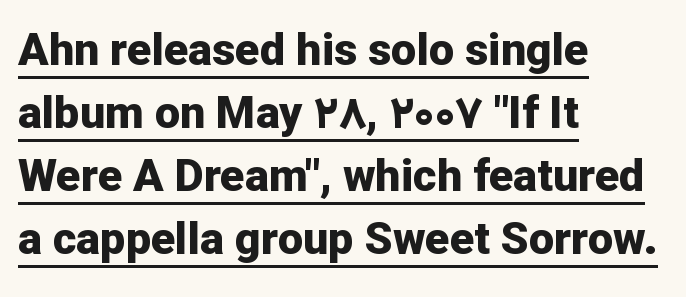
Weight: bold. To sum up the face: it is a sans, with no serifs. The letters advance in unequal steps, a hallmark of proportional type. The words here are underlined. Short note: letters normally spaced. Typeset ragged right — the left edge is the straight one.
